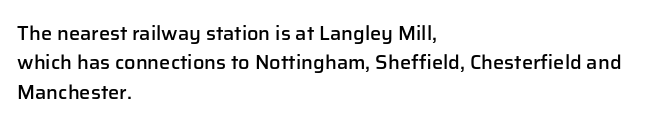
Q: Is the text bold? A: Semi-bold.
Q: Is the text italic (slanted)? A: No, it is upright.
Q: Is the text underlined? A: No.
Q: How is the paragraph aligned? A: Left-aligned.
Q: Is the spacing between letters normal or unusually wide? A: Normal.
Q: Is the spacing between lines tight, normal or loose? A: Normal.
